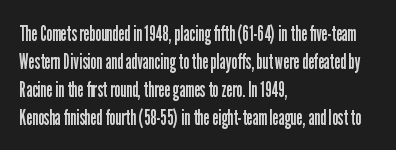
{"italic": "no", "bold": "no", "underline": "no", "align": "left", "line_spacing": "normal", "line_spacing_ratio": 1.27, "letter_spacing": "normal", "letter_spacing_em": 0.0, "glyph_px": 22}
